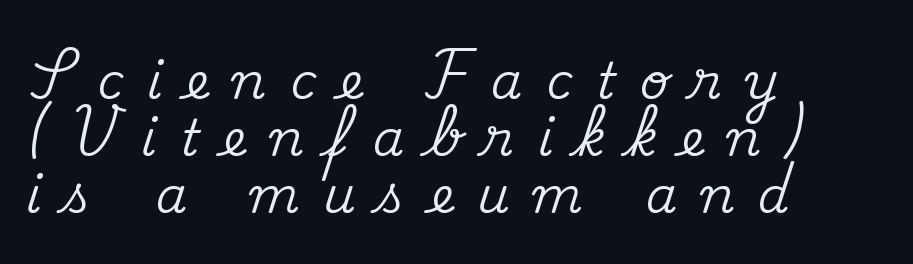
The image shows 50 px serif type; set left-aligned, tight line spacing (1.14x), unusually wide letter spacing (+0.48 em), not underlined; medium stroke contrast and a small x-height.
